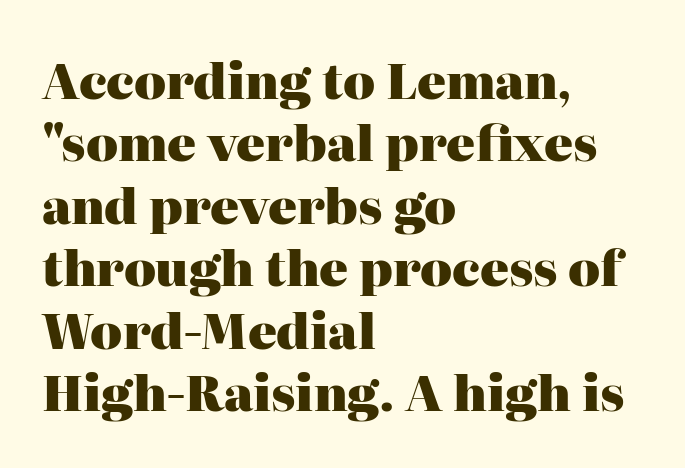
The image shows 48 px heavy serif type, upright; set left-aligned, normal line spacing (1.3x), normal letter spacing, not underlined; high stroke contrast and a medium x-height.
